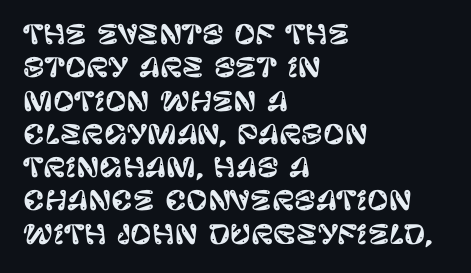
Q: Is the text italic (slanted)? A: Yes.
Q: Is the text underlined? A: No.
Q: How is the paragraph aligned? A: Left-aligned.
Q: Is the spacing between letters normal or unusually wide? A: Normal.
Q: Is the spacing between lines tight, normal or loose? A: Normal.
